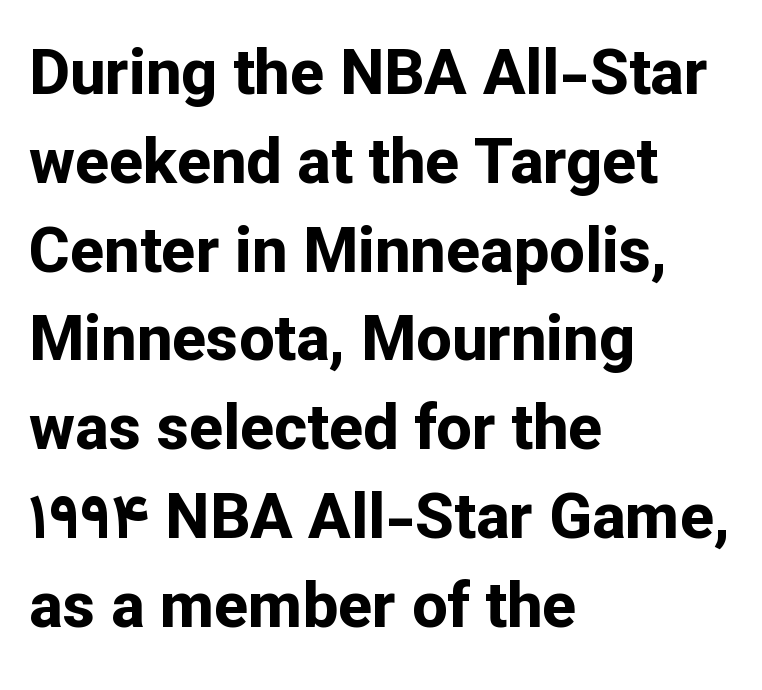
If you drew a line through each stem, it would be perfectly vertical. Layout note: lines flush left. Look at the tracking — it's just the regular setting, nothing added. Here the designer chose a conventional face with non-uniform glyph widths.
